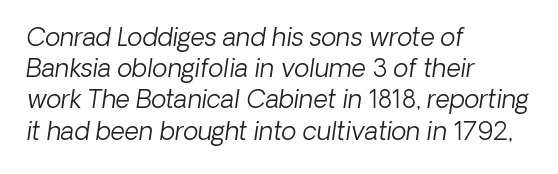
The image shows 25 px text type, italic (leaning right); set left-aligned, normal line spacing (1.25x), normal letter spacing, not underlined.
